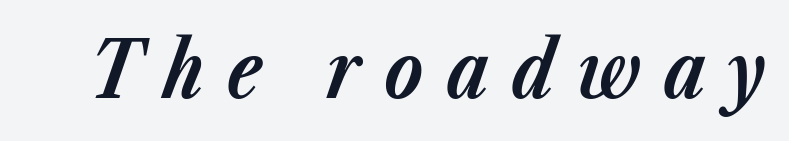
{"italic": "yes", "lean": "right", "slant_degrees": 23, "bold": "yes", "weight": "bold", "width": "normal", "stroke_contrast": "low", "x_height": "medium", "monospaced": "no", "underline": "no", "letter_spacing": "wide", "letter_spacing_em": 0.29, "glyph_px": 78}
